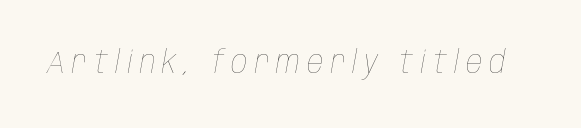
Q: Is the text bold? A: No.
Q: Is the text italic (slanted)? A: Yes, it leans right by about 10 degrees.
Q: Is the text underlined? A: No.
Q: Is the spacing between letters normal or unusually wide? A: Unusually wide.
Q: Width (condensed, normal, or wide)? A: Condensed.
Q: Stroke contrast? A: Low.
Q: x-height? A: Large.
Q: Monospaced? A: No.
